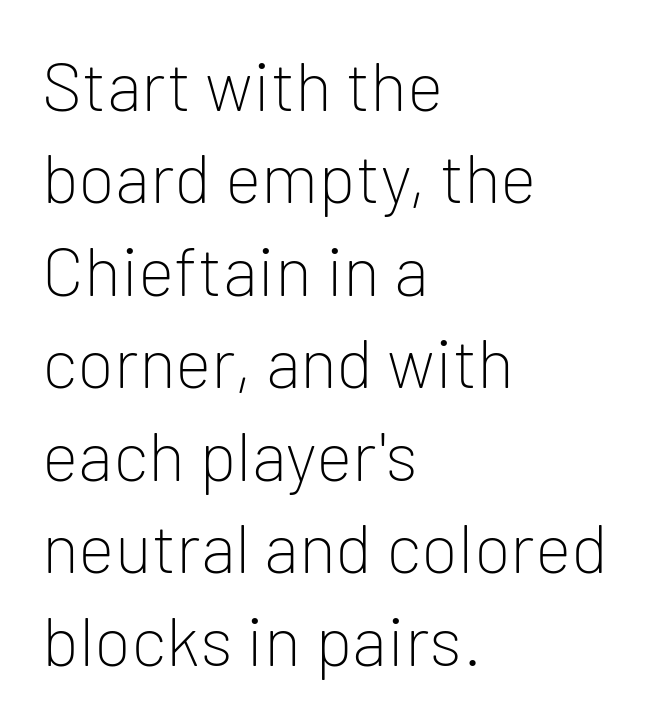
Q: Is the text bold? A: No.
Q: Is the text italic (slanted)? A: No, it is upright.
Q: Is the typeface a serif or a sans-serif typeface? A: Sans-serif.
Q: Is the text underlined? A: No.
Q: How is the paragraph aligned? A: Left-aligned.
Q: Is the spacing between letters normal or unusually wide? A: Normal.
Q: Is the spacing between lines tight, normal or loose? A: Normal.
Q: Width (condensed, normal, or wide)? A: Normal.
Q: Stroke contrast? A: Low.
Q: x-height? A: Medium.
Q: Monospaced? A: No.
